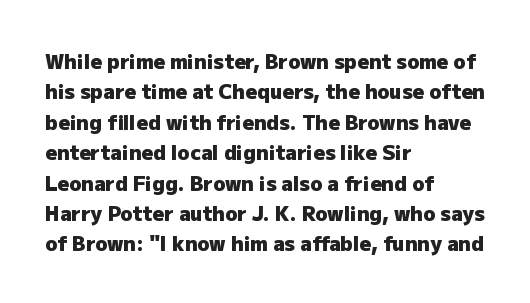
The image shows 20 px bold type, upright; set left-aligned, normal line spacing (1.52x), normal letter spacing, not underlined.
